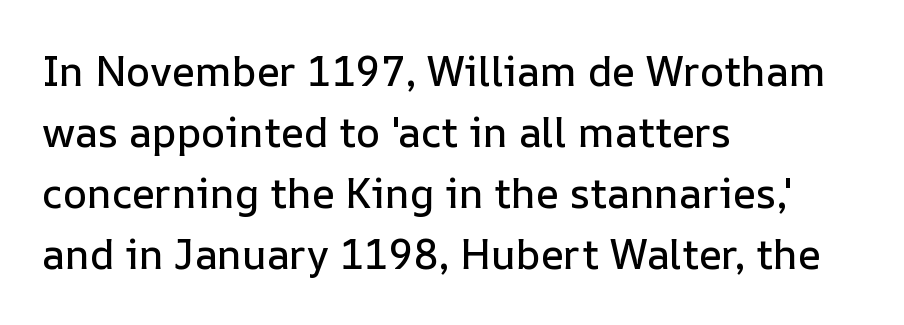
Anything drawn beneath the words? Only blank space. The lines in this sample share a left origin and differ only in where they stop. The passage shown is typed in a proportional face where columns would drift. Tracking value appears to be zero — textbook default spacing. These lines sit exactly where default settings would place them. The type sits square on the baseline with zero lean.
